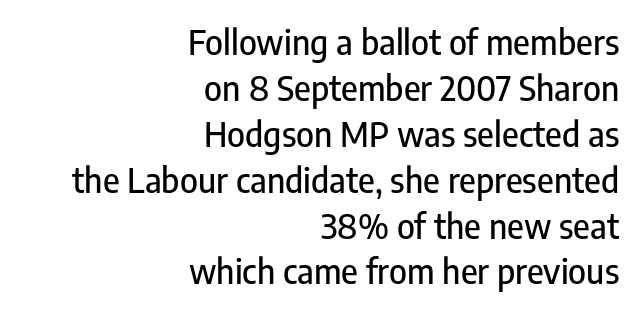
{"serif": "no", "italic": "no", "width": "condensed", "stroke_contrast": "low", "x_height": "medium", "monospaced": "no", "underline": "no", "align": "right", "line_spacing": "normal", "line_spacing_ratio": 1.35, "letter_spacing": "normal", "letter_spacing_em": 0.0, "glyph_px": 34}
